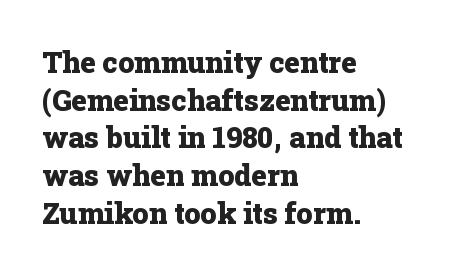
The image shows 29 px heavy serif type, upright; set left-aligned, normal line spacing (1.3x), normal letter spacing, not underlined; low stroke contrast and a medium x-height.
